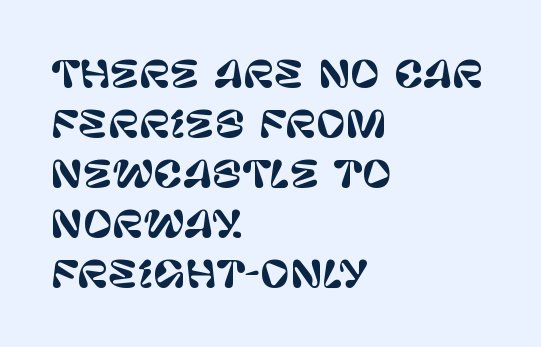
Horizontal alignment here is leftward, the default for most running prose. Each letter keeps its own natural width here, so spacing adapts to shape. The vertical gap from one line to the next is medium. These lines are composed in type without serifs. Check the space under the baseline: it is left empty.
